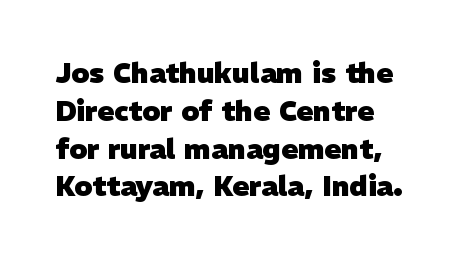
{"serif": "no", "bold": "yes", "weight": "heavy", "width": "normal", "stroke_contrast": "low", "x_height": "medium", "monospaced": "no", "underline": "no", "line_spacing": "normal", "line_spacing_ratio": 1.35, "letter_spacing": "normal", "letter_spacing_em": 0.0, "glyph_px": 28}
